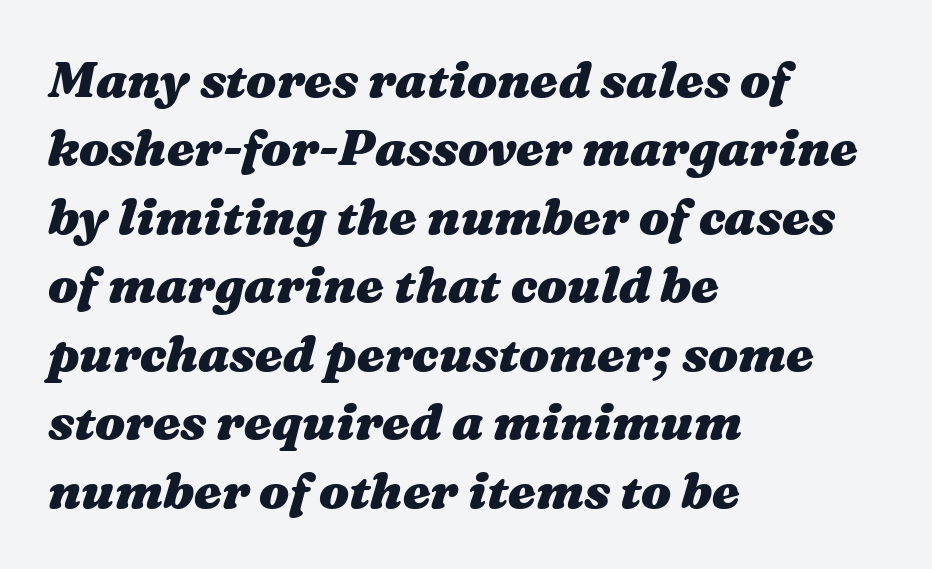
Q: Is the text bold? A: Yes.
Q: Is the text italic (slanted)? A: Yes, it leans right by about 16 degrees.
Q: Is the text underlined? A: No.
Q: How is the paragraph aligned? A: Left-aligned.
Q: Is the spacing between letters normal or unusually wide? A: Normal.
Q: Is the spacing between lines tight, normal or loose? A: Normal.
Q: Width (condensed, normal, or wide)? A: Wide.
Q: Stroke contrast? A: Medium.
Q: x-height? A: Medium.
Q: Monospaced? A: No.
